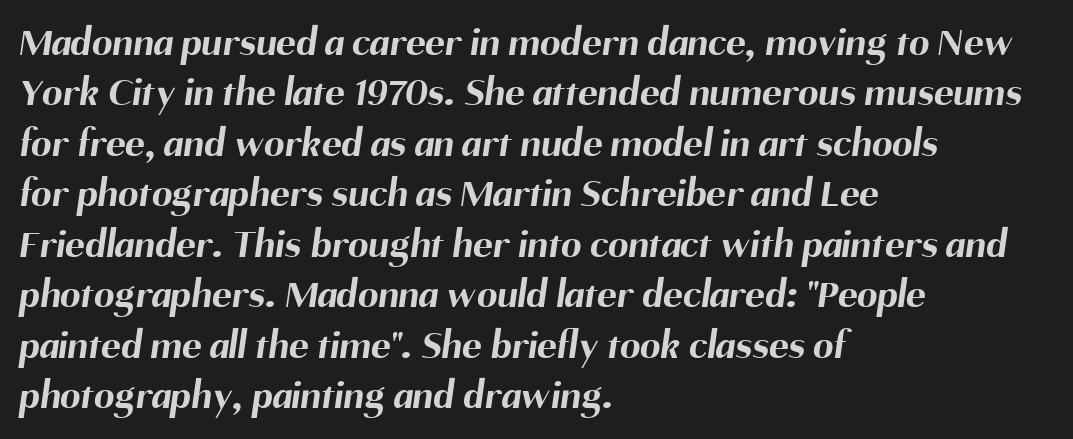
The image shows 41 px bold sans-serif type; set left-aligned, line spacing 1.23x, normal letter spacing, not underlined; medium stroke contrast and a medium x-height.
